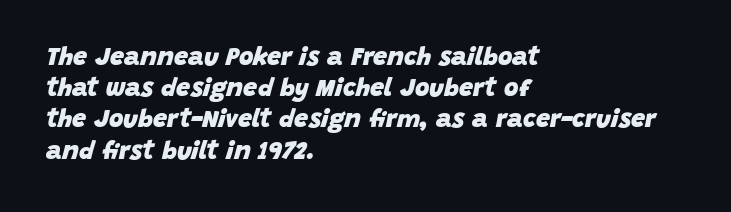
Q: Is the text bold? A: Yes.
Q: Is the text italic (slanted)? A: Yes, it leans right by about 15 degrees.
Q: Is the text underlined? A: No.
Q: How is the paragraph aligned? A: Left-aligned.
Q: Is the spacing between letters normal or unusually wide? A: Normal.
Q: Is the spacing between lines tight, normal or loose? A: Normal.
